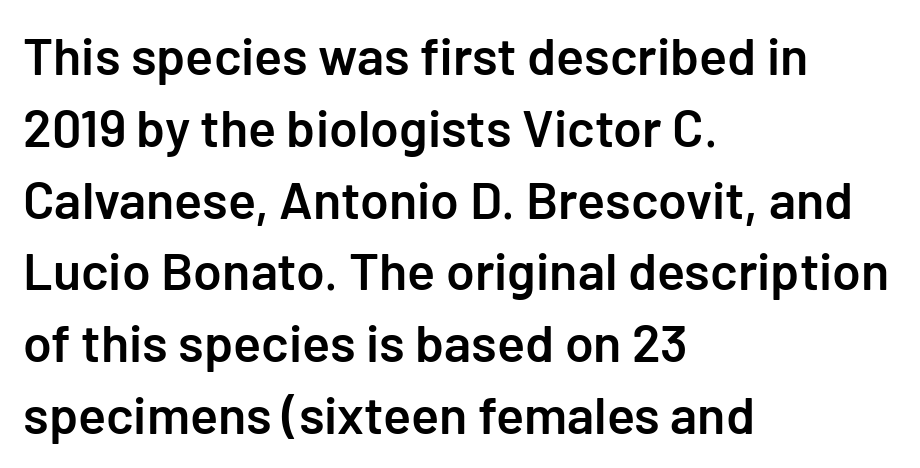
{"serif": "no", "italic": "no", "bold": "semi", "weight": "semibold", "width": "normal", "stroke_contrast": "low", "x_height": "medium", "underline": "no", "align": "left", "line_spacing": "normal", "line_spacing_ratio": 1.38, "letter_spacing": "normal", "letter_spacing_em": 0.0, "glyph_px": 52}
